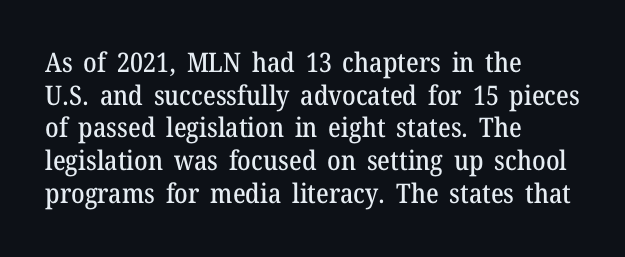
Q: Is the text italic (slanted)? A: No, it is upright.
Q: Is the text underlined? A: No.
Q: How is the paragraph aligned? A: Left-aligned.
Q: Is the spacing between letters normal or unusually wide? A: Normal.
